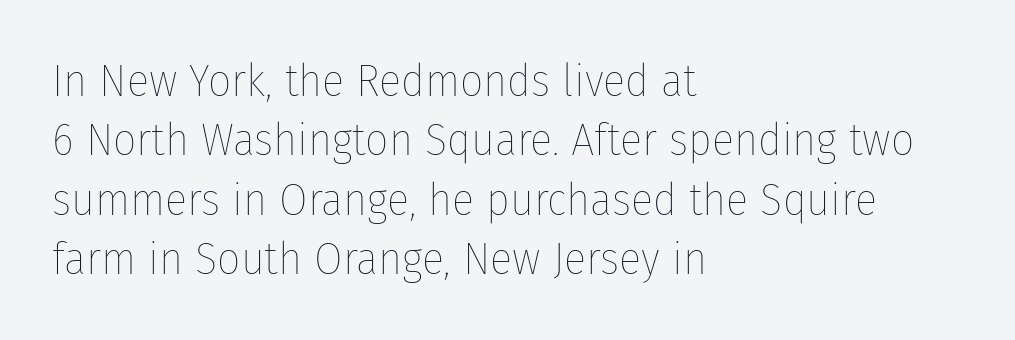
The image shows 46 px thin, condensed type, upright; set left-aligned, normal line spacing (1.29x), normal letter spacing, not underlined; low stroke contrast and a medium x-height.
